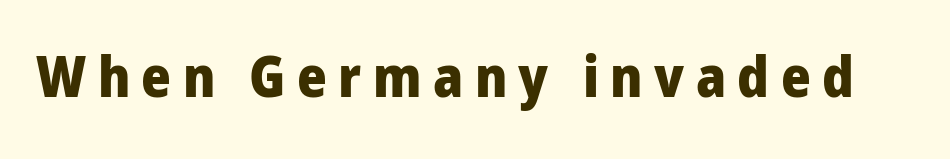
{"serif": "no", "italic": "no", "bold": "yes", "weight": "heavy", "width": "normal", "stroke_contrast": "low", "x_height": "medium", "monospaced": "no", "underline": "no", "letter_spacing": "wide", "letter_spacing_em": 0.2, "glyph_px": 57}
